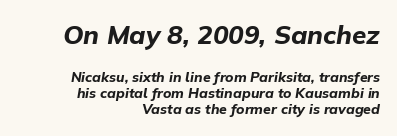
Tracking here is standard; glyphs follow each other at the usual distance. Size contrast runs from large at the top to small at the bottom. If you drew a line through each stem, it would be angled. This block would grow much taller if given ordinary leading; it's compressed now.
